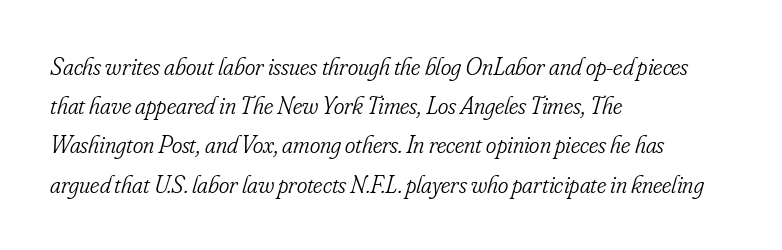
{"italic": "yes", "lean": "right", "slant_degrees": 16, "bold": "no", "underline": "no", "align": "left", "line_spacing": "normal", "line_spacing_ratio": 1.57, "letter_spacing": "normal", "letter_spacing_em": 0.0, "glyph_px": 25}
